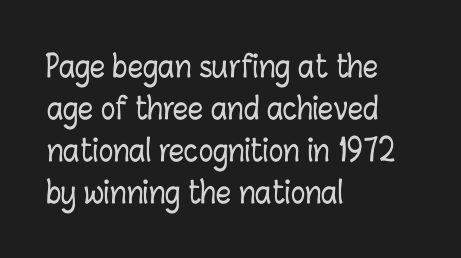
{"italic": "no", "width": "condensed", "stroke_contrast": "low", "x_height": "medium", "monospaced": "no", "underline": "no", "align": "left", "line_spacing": "normal", "line_spacing_ratio": 1.4, "letter_spacing": "normal", "letter_spacing_em": 0.0, "glyph_px": 30}
